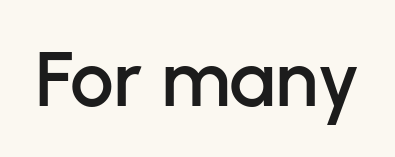
The image shows 78 px sans-serif type, upright; set normal letter spacing, not underlined; low stroke contrast and a medium x-height.
